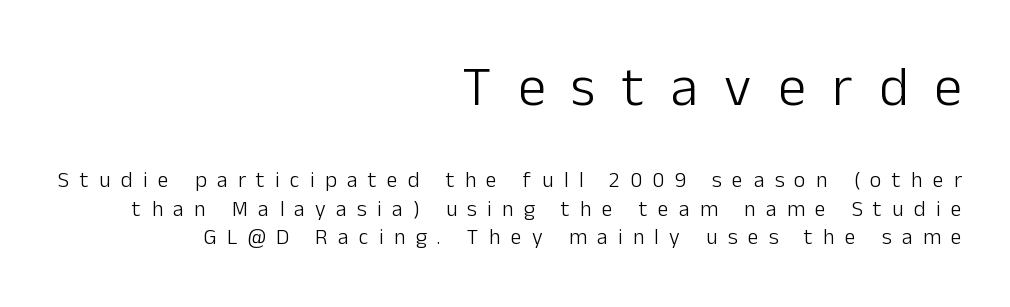
These lines sit exactly where default settings would place them. One-word summary of the alignment: right. This reads as an unemphasized weight, regular at the heaviest. Classification — sans serif. Tracking value appears strongly positive — letters spread wide. Think of a printed novel: that variable character pitch is what you see here.
